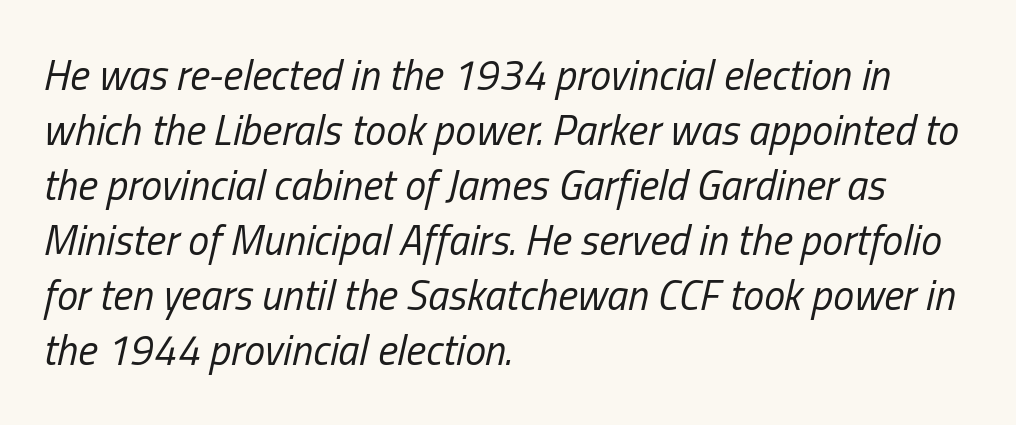
{"italic": "yes", "lean": "right", "slant_degrees": 13, "bold": "no", "weight": "regular", "width": "condensed", "stroke_contrast": "low", "x_height": "medium", "monospaced": "no", "underline": "no", "align": "left", "line_spacing": "normal", "line_spacing_ratio": 1.31, "letter_spacing": "normal", "letter_spacing_em": 0.0, "glyph_px": 42}
